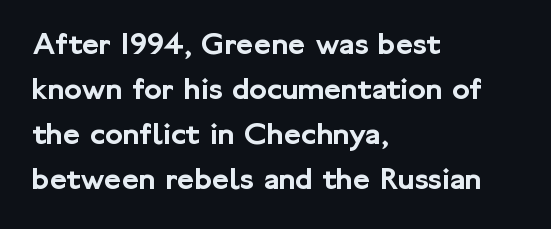
The paragraph shown leans on its left margin. Nope, not italic — everything's standing straight. Each word holds together tightly as a unit, with standard inter-letter gaps. The text was rendered using a sans face with plain stroke endings. The passage shown is typed in a proportional face where columns would drift.
